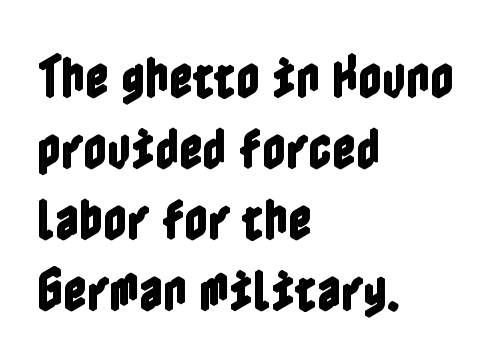
The image shows 46 px condensed type, upright; set left-aligned, normal line spacing (1.54x), normal letter spacing, not underlined; a medium x-height.
